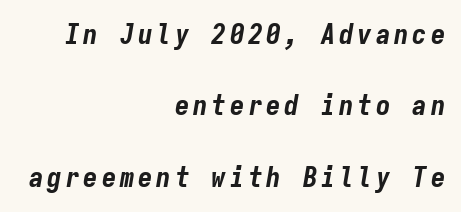
The image shows 29 px bold, condensed type, italic (leaning right), monospaced; set right-aligned, loose line spacing (2.46x), not underlined; low stroke contrast and a medium x-height.
